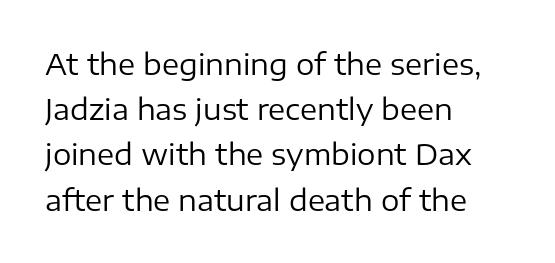
This is sans-serif lettering, the kind often seen on screens and signage. The lettering stays uniformly vertical, giving the passage a roman look. Beneath every word, the page is bare. The face used here is proportionally spaced, like ordinary book or web type. Summary of weight: not heavy and not bold.
